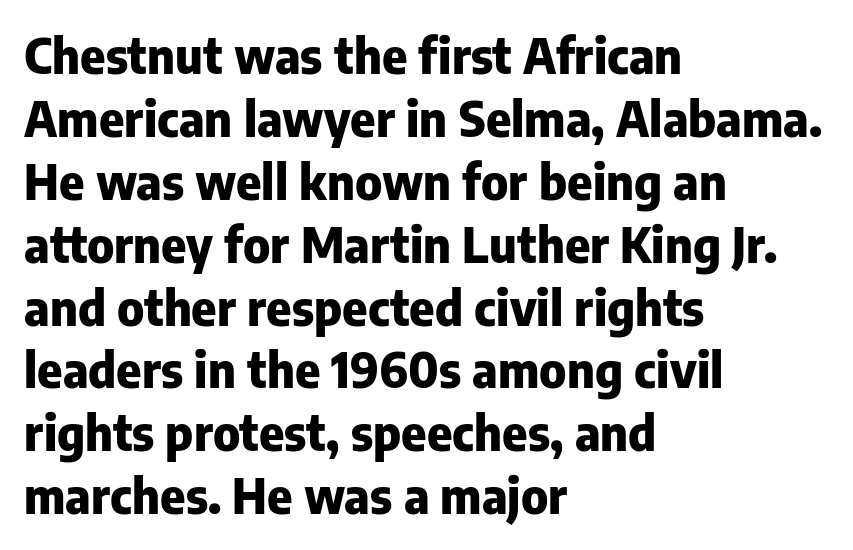
The image shows 48 px heavy sans-serif type, upright; set left-aligned, normal line spacing (1.31x), normal letter spacing, not underlined; low stroke contrast and a medium x-height.
